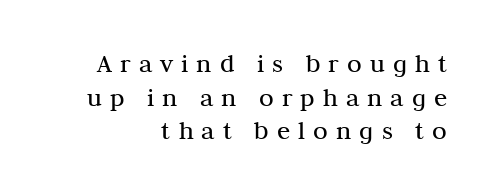
Q: Is the text bold? A: No.
Q: Is the text italic (slanted)? A: No, it is upright.
Q: Is the text underlined? A: No.
Q: How is the paragraph aligned? A: Right-aligned.
Q: Is the spacing between letters normal or unusually wide? A: Unusually wide.
Q: Is the spacing between lines tight, normal or loose? A: Normal.
